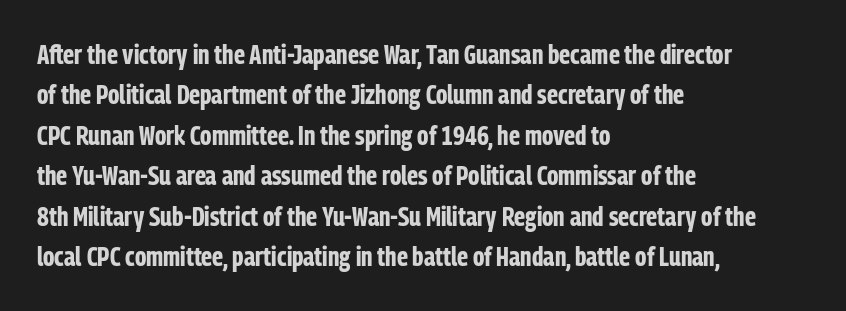
The image shows 27 px bold type, upright; set left-aligned, normal line spacing (1.5x), normal letter spacing, not underlined.
